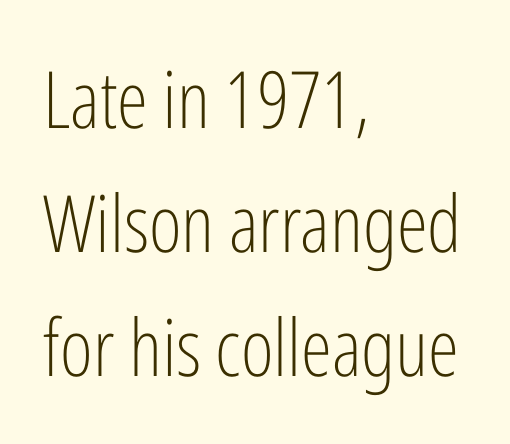
{"serif": "no", "italic": "no", "bold": "no", "weight": "light", "width": "condensed", "stroke_contrast": "low", "x_height": "medium", "monospaced": "no", "underline": "no", "align": "left", "line_spacing": "normal", "line_spacing_ratio": 1.57, "letter_spacing": "normal", "letter_spacing_em": 0.0, "glyph_px": 79}
